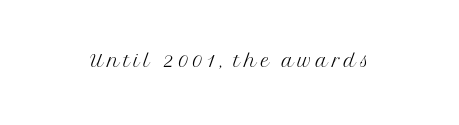
The image shows 27 px text type; set not underlined.
